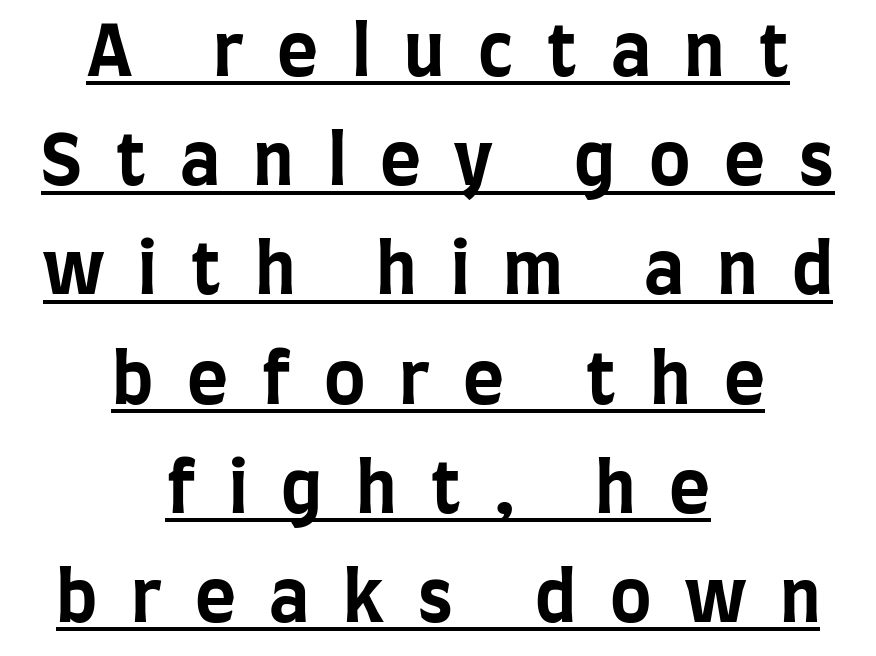
The line texture is sparse and dotted thanks to wide tracking. Nope, not italic — everything's standing straight. Short and long lines alike share a common midpoint. Note: no serifs on the glyphs. Compared with undecorated copy, this sample adds a rule below the words. The face used here is proportionally spaced, like ordinary book or web type.
